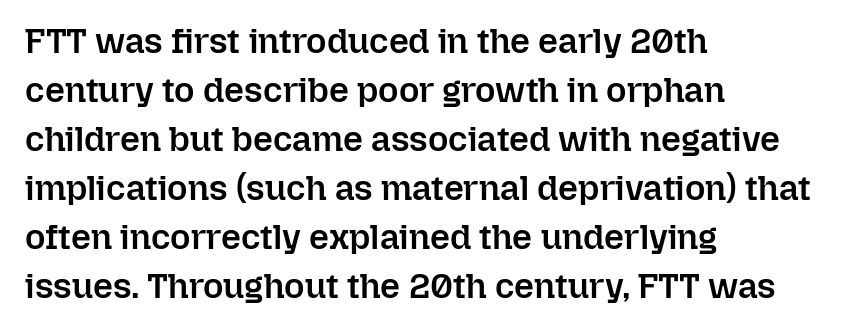
Weight: semibold (demi). The zone under the glyphs is completely vacant. The vertical gap from one line to the next is medium. Layout note: lines flush left. Notice how the stems are strictly vertical — no italics here.
